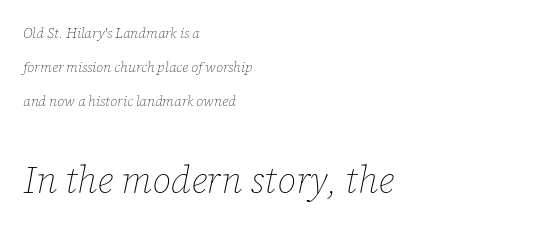
Underlining? Definitely not there. Vertical spacing — loose. It's the slanting kind of type. A light-to-regular cut is what we see here. Of the two passages, the one underneath uses the larger point size.
